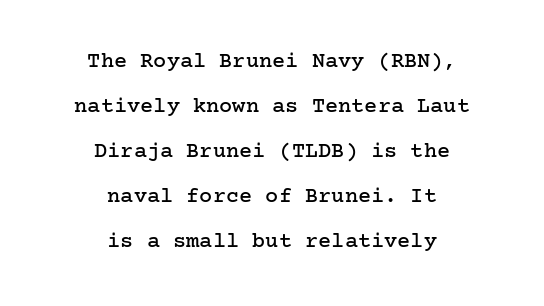
{"italic": "no", "underline": "no", "align": "center", "line_spacing": "loose", "line_spacing_ratio": 2.05, "letter_spacing": "normal", "letter_spacing_em": 0.0, "glyph_px": 22}
